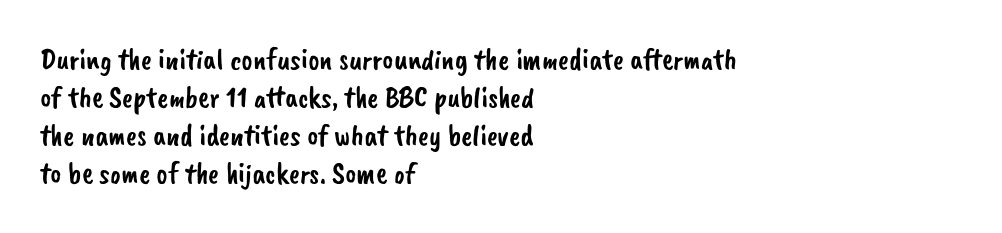
The face used here is proportionally spaced, like ordinary book or web type. The setting favours the left margin, as ordinary paragraphs usually do. This sample uses plain, unmodified letter spacing. The typeface chosen for these lines omits serifs. The foot of each line stays bare and open.
